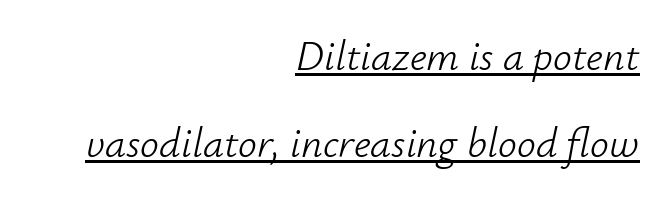
The image shows 42 px light type, italic (leaning right); set right-aligned, loose line spacing (2.06x), normal letter spacing, underlined; low stroke contrast and a small x-height.
